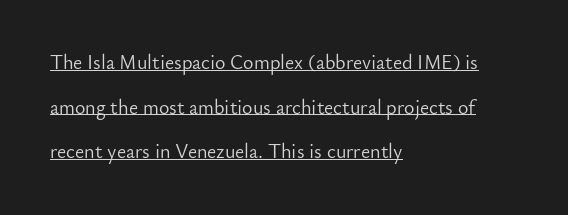
{"italic": "no", "bold": "no", "underline": "yes", "align": "left", "line_spacing": "loose", "line_spacing_ratio": 2.23, "letter_spacing": "normal", "letter_spacing_em": 0.0, "glyph_px": 20}
